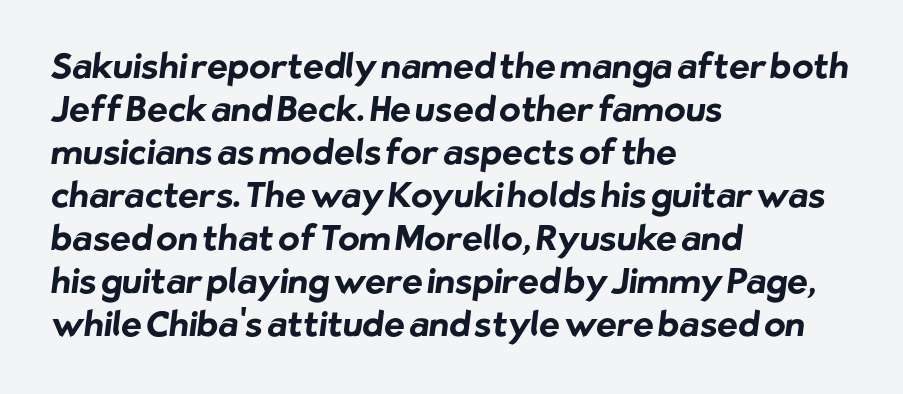
Q: Is the text bold? A: Yes.
Q: Is the typeface a serif or a sans-serif typeface? A: Sans-serif.
Q: Is the text underlined? A: No.
Q: How is the paragraph aligned? A: Left-aligned.
Q: Is the spacing between letters normal or unusually wide? A: Normal.
Q: Width (condensed, normal, or wide)? A: Normal.
Q: Stroke contrast? A: Low.
Q: x-height? A: Medium.
Q: Monospaced? A: No.
